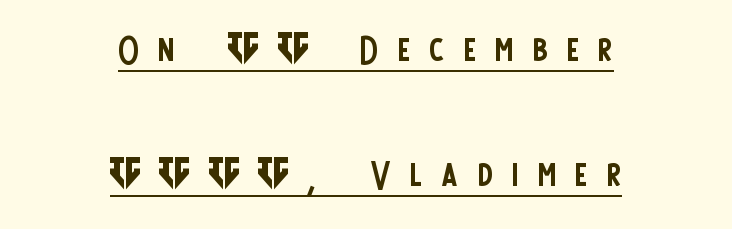
{"serif": "no", "italic": "no", "bold": "no", "weight": "regular", "width": "condensed", "stroke_contrast": "low", "x_height": "large", "monospaced": "no", "underline": "yes", "align": "center", "line_spacing": "loose", "line_spacing_ratio": 2.5, "letter_spacing": "wide", "letter_spacing_em": 0.39, "glyph_px": 50}
